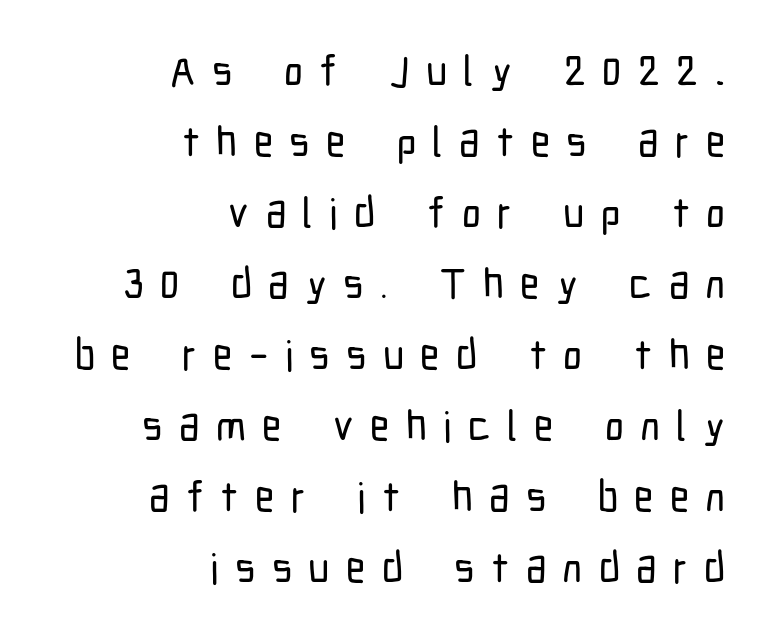
There is plenty of visible air inserted between adjacent glyphs. Think of a printed novel: that variable character pitch is what you see here. Nope, not italic — everything's standing straight. Each row of text sits above clean, open space. What's the leading like? Ordinary, nothing unusual. Typographically, this falls in the sans-serif category.
